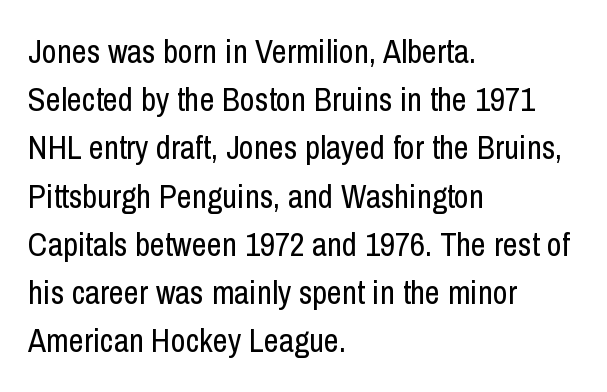
{"serif": "no", "italic": "no", "bold": "no", "weight": "regular", "width": "condensed", "stroke_contrast": "low", "x_height": "medium", "monospaced": "no", "underline": "no", "align": "left", "line_spacing": "normal", "line_spacing_ratio": 1.46, "letter_spacing": "normal", "letter_spacing_em": 0.0, "glyph_px": 33}
